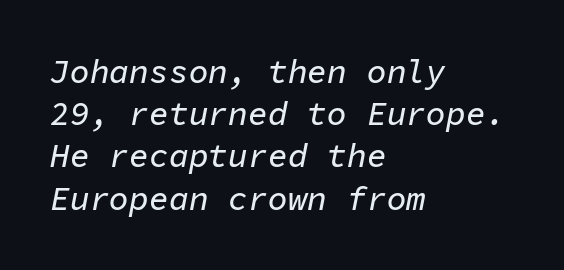
The image shows 33 px text type, italic (leaning right), monospaced; set left-aligned, normal line spacing (1.28x), normal letter spacing, not underlined; low stroke contrast and a medium x-height.
